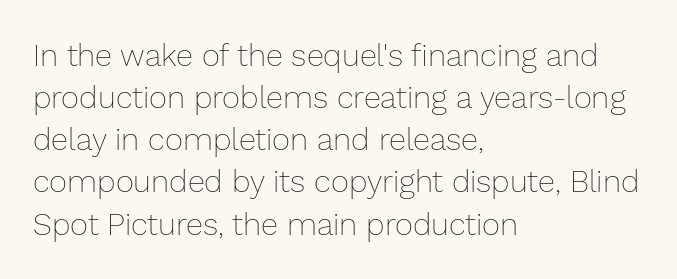
Q: Is the text bold? A: No.
Q: Is the text italic (slanted)? A: No, it is upright.
Q: Is the text underlined? A: No.
Q: How is the paragraph aligned? A: Left-aligned.
Q: Is the spacing between letters normal or unusually wide? A: Normal.
Q: Is the spacing between lines tight, normal or loose? A: Normal.
Q: Width (condensed, normal, or wide)? A: Normal.
Q: Stroke contrast? A: Low.
Q: x-height? A: Medium.
Q: Monospaced? A: No.
